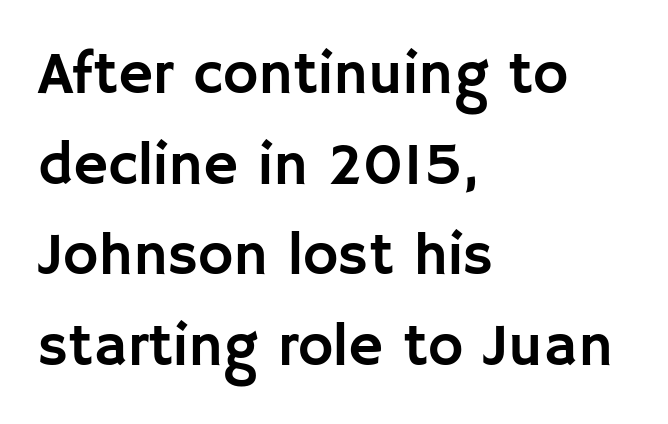
Q: Is the text italic (slanted)? A: No, it is upright.
Q: Is the typeface a serif or a sans-serif typeface? A: Sans-serif.
Q: Is the text underlined? A: No.
Q: How is the paragraph aligned? A: Left-aligned.
Q: Is the spacing between letters normal or unusually wide? A: Normal.
Q: Is the spacing between lines tight, normal or loose? A: Normal.
Q: Width (condensed, normal, or wide)? A: Normal.
Q: Stroke contrast? A: Low.
Q: x-height? A: Large.
Q: Monospaced? A: No.
